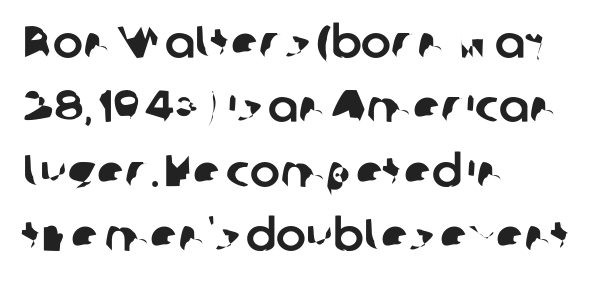
The image shows 45 px sans-serif type; set left-aligned, normal line spacing (1.43x), normal letter spacing, not underlined; low stroke contrast and a medium x-height.
